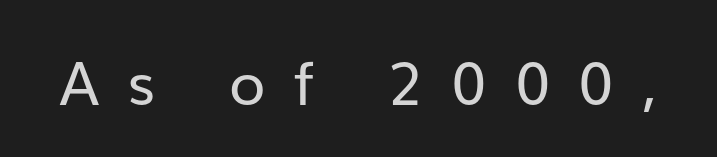
The image shows 60 px regular-weight sans-serif type, upright; set unusually wide letter spacing (+0.46 em), not underlined; low stroke contrast and a medium x-height.
